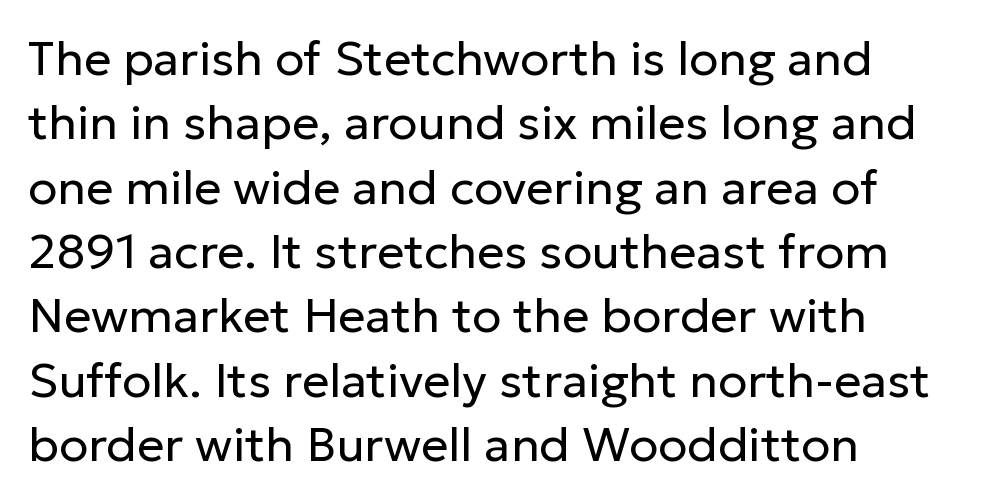
{"serif": "no", "italic": "no", "bold": "no", "weight": "regular", "width": "normal", "stroke_contrast": "low", "x_height": "medium", "monospaced": "no", "underline": "no", "align": "left", "line_spacing": "normal", "line_spacing_ratio": 1.34, "letter_spacing": "normal", "letter_spacing_em": 0.0, "glyph_px": 48}
